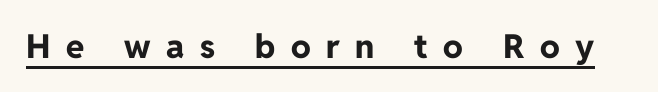
The passage shown is typed in a proportional face where columns would drift. There is plenty of visible air inserted between adjacent glyphs. Note: no serifs on the glyphs. Notice how thick the strokes are: this is what a full bold looks like.
